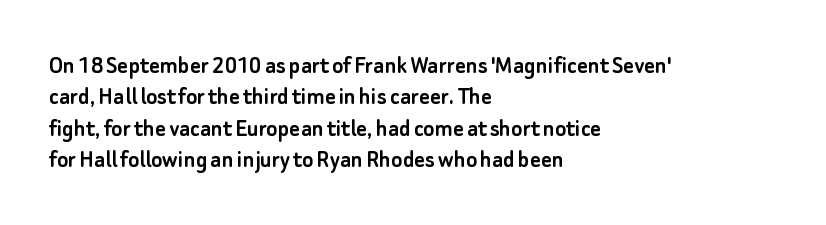
Q: Is the text italic (slanted)? A: No, it is upright.
Q: Is the text underlined? A: No.
Q: How is the paragraph aligned? A: Left-aligned.
Q: Is the spacing between letters normal or unusually wide? A: Normal.
